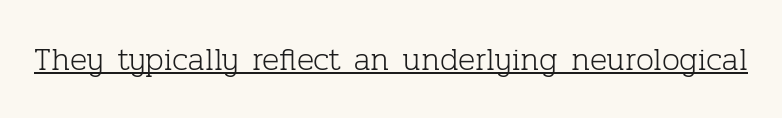
{"serif": "yes", "italic": "no", "bold": "no", "weight": "light", "width": "normal", "stroke_contrast": "low", "x_height": "medium", "monospaced": "no", "underline": "yes", "letter_spacing": "normal", "letter_spacing_em": 0.0, "glyph_px": 32}
